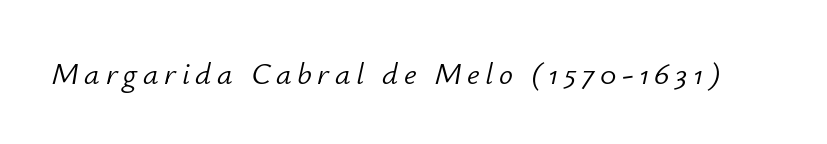
{"italic": "yes", "lean": "right", "slant_degrees": 12, "bold": "no", "weight": "light", "width": "normal", "stroke_contrast": "low", "x_height": "small", "monospaced": "no", "underline": "no", "glyph_px": 31}
